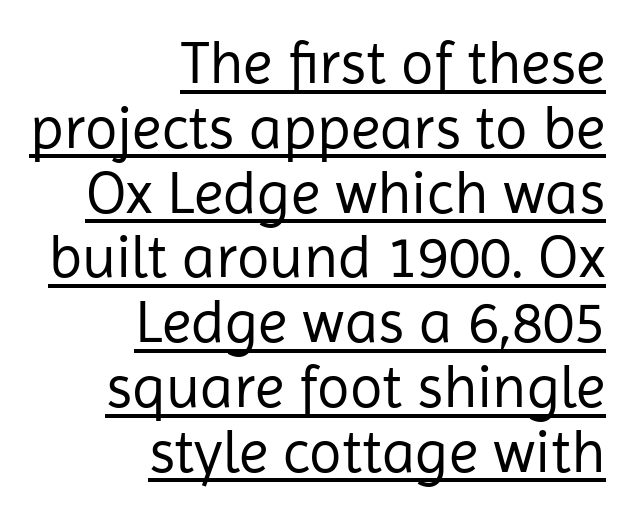
Q: Is the text bold? A: No.
Q: Is the text italic (slanted)? A: No, it is upright.
Q: Is the typeface a serif or a sans-serif typeface? A: Sans-serif.
Q: Is the text underlined? A: Yes.
Q: How is the paragraph aligned? A: Right-aligned.
Q: Is the spacing between letters normal or unusually wide? A: Normal.
Q: Is the spacing between lines tight, normal or loose? A: Tight.
Q: Width (condensed, normal, or wide)? A: Normal.
Q: Stroke contrast? A: Low.
Q: x-height? A: Medium.
Q: Monospaced? A: No.
